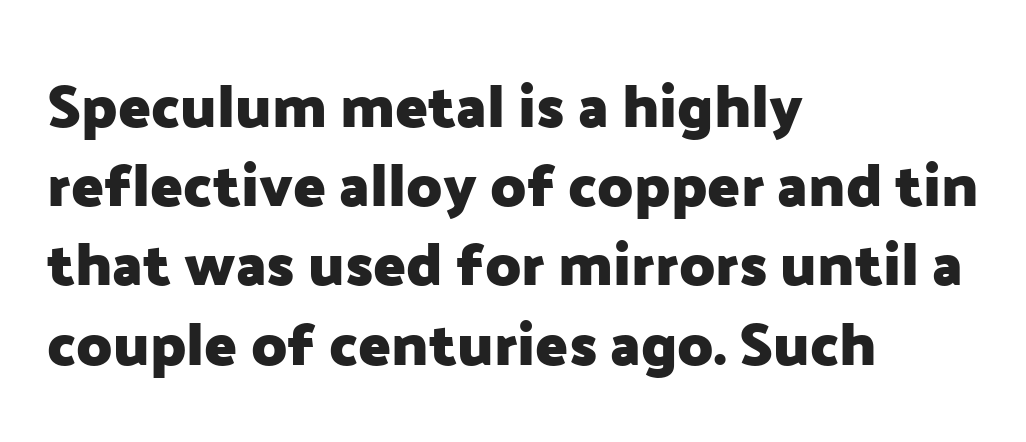
Q: Is the text bold? A: Yes.
Q: Is the text italic (slanted)? A: No, it is upright.
Q: Is the typeface a serif or a sans-serif typeface? A: Sans-serif.
Q: Is the text underlined? A: No.
Q: How is the paragraph aligned? A: Left-aligned.
Q: Is the spacing between letters normal or unusually wide? A: Normal.
Q: Is the spacing between lines tight, normal or loose? A: Normal.
Q: Width (condensed, normal, or wide)? A: Normal.
Q: Stroke contrast? A: Low.
Q: x-height? A: Medium.
Q: Monospaced? A: No.
